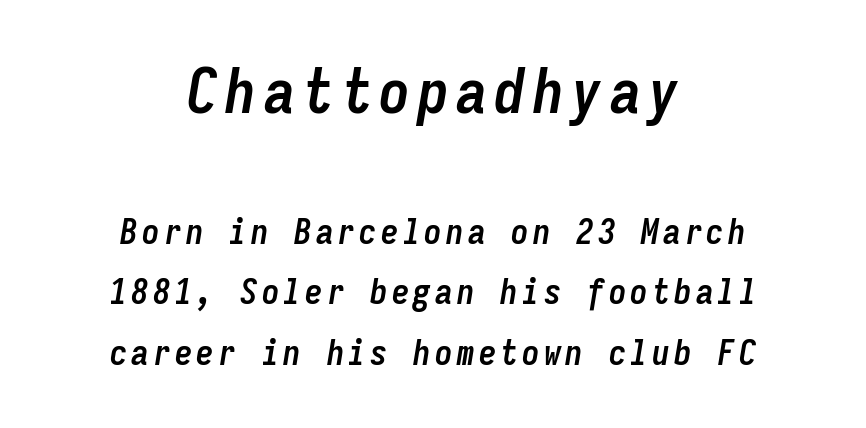
This sample uses an oblique cut, with every glyph tilted off the vertical. The initial chunk of copy outweighs the following chunk in type size. Both edges are ragged and mirror each other, which tells us the setting is centered. Think of a typewriter: that constant character pitch is what you see here. Clear beneath every line of the passage. The letters are bold, with thick, heavy strokes.
